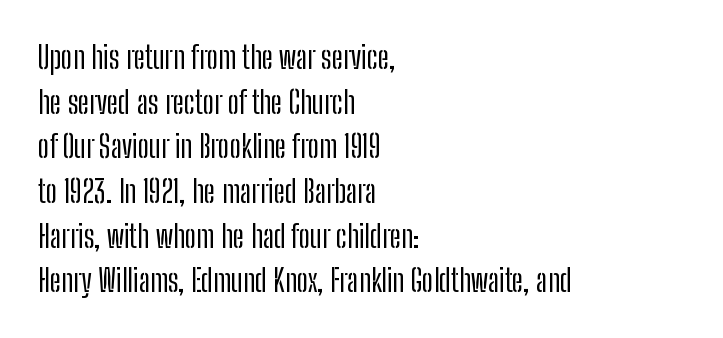
{"serif": "no", "italic": "no", "width": "condensed", "stroke_contrast": "low", "x_height": "medium", "monospaced": "no", "underline": "no", "align": "left", "line_spacing": "normal", "line_spacing_ratio": 1.44, "letter_spacing": "normal", "letter_spacing_em": 0.0, "glyph_px": 31}
